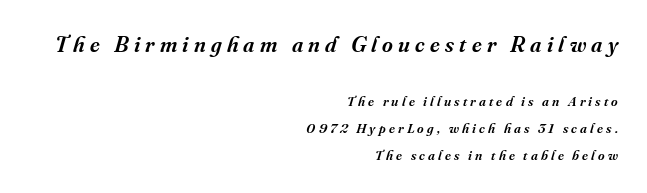
The image shows 23 px text type, italic (leaning right); set right-aligned, loose line spacing (1.93x), unusually wide letter spacing (+0.23 em), not underlined; the first (top) block is 1.64x larger.
